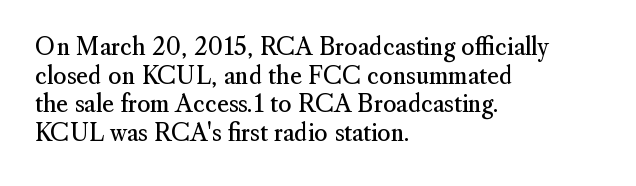
The image shows 23 px text type, upright; set left-aligned, normal line spacing (1.25x), normal letter spacing, not underlined.
